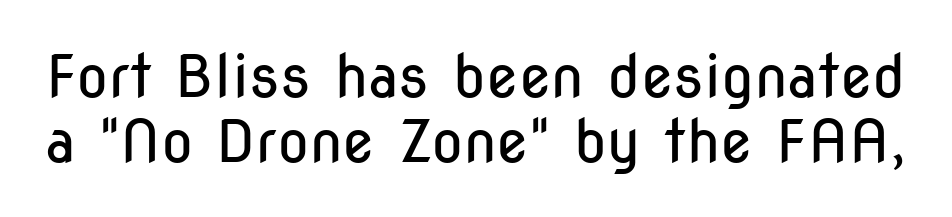
This sample uses an upright cut, with every glyph sitting square on the baseline. Nothing unusual about the tracking: characters are spaced as the font intends. Think of a printed novel: that variable character pitch is what you see here. One glance says dense: line gaps are narrower than usual.
